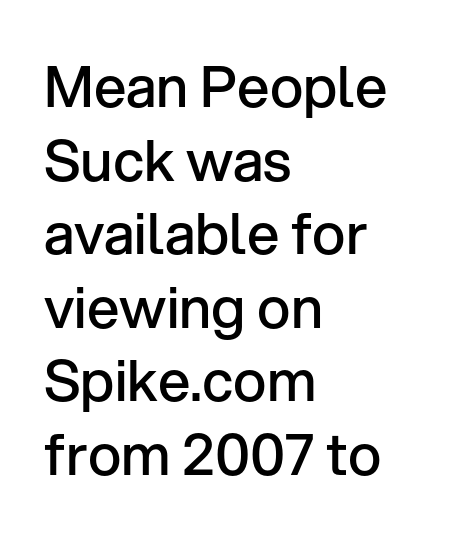
The letters advance in unequal steps, a hallmark of proportional type. A student would call this left alignment; a typographer would say flush left, rag right. It's the straight-up-and-down kind of type. The rows are spaced the way most documents space them.
